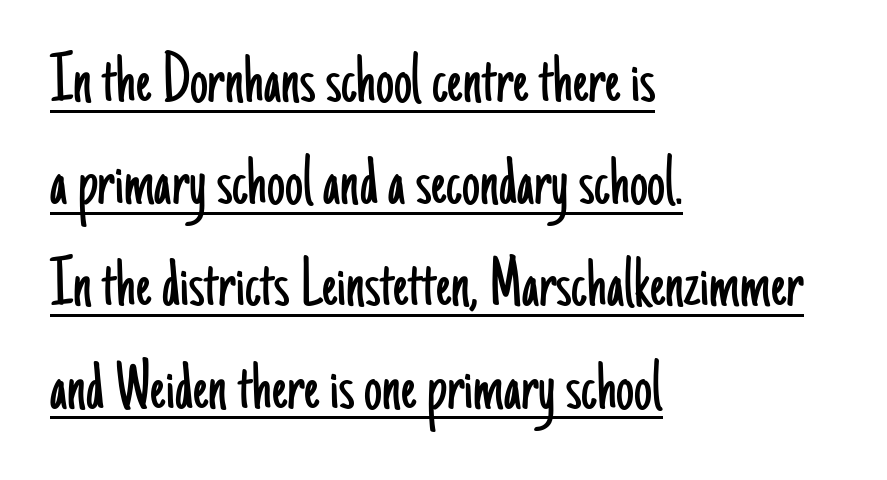
Q: Is the text bold? A: No.
Q: Is the text italic (slanted)? A: No, it is upright.
Q: Is the typeface a serif or a sans-serif typeface? A: Sans-serif.
Q: Is the text underlined? A: Yes.
Q: How is the paragraph aligned? A: Left-aligned.
Q: Is the spacing between letters normal or unusually wide? A: Normal.
Q: Is the spacing between lines tight, normal or loose? A: Normal.
Q: Width (condensed, normal, or wide)? A: Condensed.
Q: Stroke contrast? A: Low.
Q: x-height? A: Small.
Q: Monospaced? A: No.
